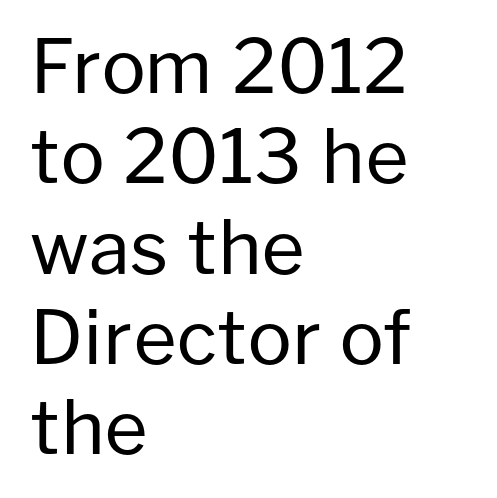
Do the characters align in a grid? No, the font is proportional. No extra ink here — the face is not bold. Descenders are the only things crossing below the line. Compared with typical body copy, the letter spacing here is the same. Teacher's note: observe the even left margin — that is flush-left alignment. This is sans-serif lettering, the kind often seen on screens and signage.
